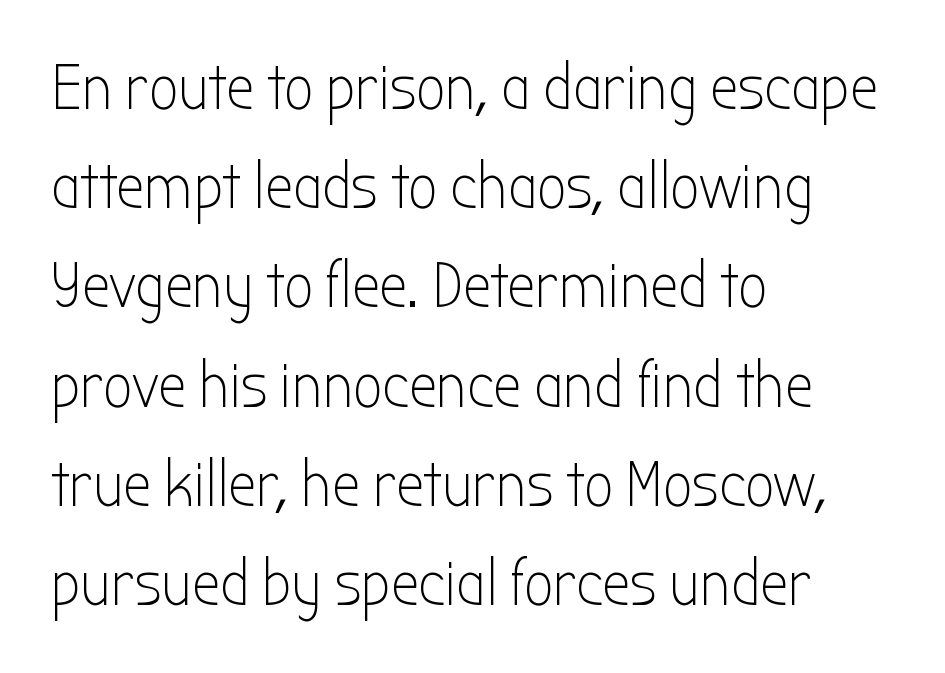
The image shows 64 px light, condensed sans-serif type, upright; set left-aligned, normal line spacing (1.55x), normal letter spacing, not underlined; low stroke contrast and a medium x-height.
